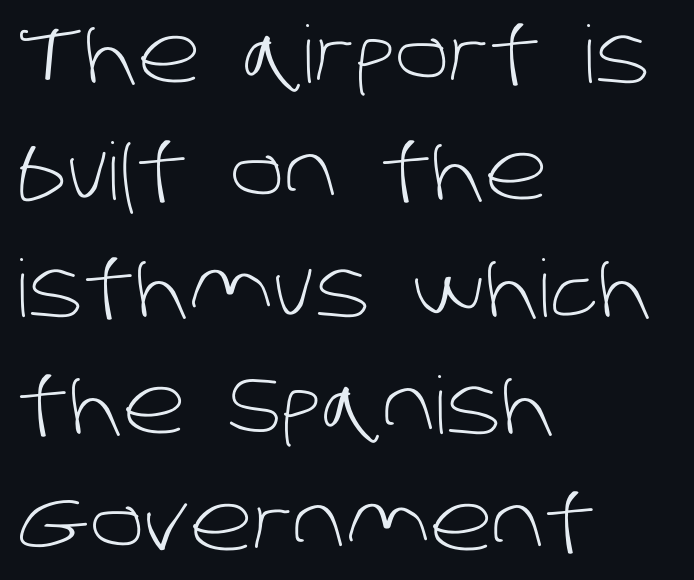
Q: Is the text bold? A: No.
Q: Is the typeface a serif or a sans-serif typeface? A: Sans-serif.
Q: Is the text underlined? A: No.
Q: How is the paragraph aligned? A: Left-aligned.
Q: Is the spacing between letters normal or unusually wide? A: Normal.
Q: Is the spacing between lines tight, normal or loose? A: Normal.
Q: Width (condensed, normal, or wide)? A: Normal.
Q: Stroke contrast? A: Low.
Q: x-height? A: Large.
Q: Monospaced? A: No.
